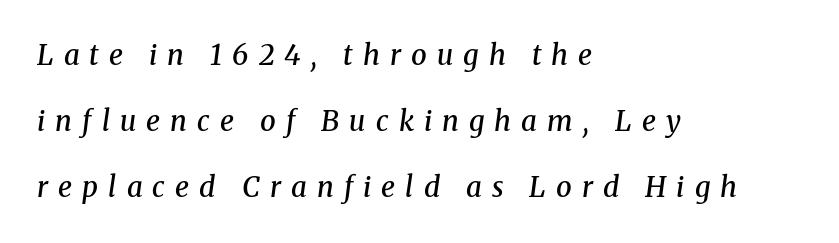
{"serif": "yes", "italic": "yes", "lean": "right", "slant_degrees": 8, "bold": "semi", "weight": "semibold", "width": "normal", "stroke_contrast": "medium", "x_height": "medium", "monospaced": "no", "underline": "no", "align": "left", "line_spacing": "loose", "line_spacing_ratio": 2.36, "letter_spacing": "wide", "letter_spacing_em": 0.36, "glyph_px": 28}
